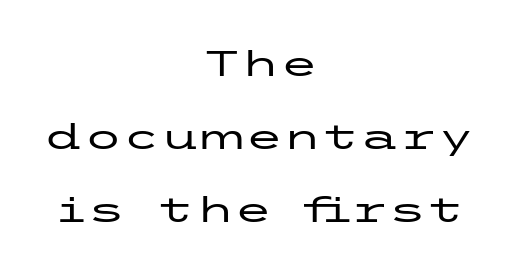
Q: Is the text italic (slanted)? A: No, it is upright.
Q: Is the typeface a serif or a sans-serif typeface? A: Sans-serif.
Q: Is the text underlined? A: No.
Q: How is the paragraph aligned? A: Centered.
Q: Is the spacing between letters normal or unusually wide? A: Normal.
Q: Is the spacing between lines tight, normal or loose? A: Loose.
Q: Width (condensed, normal, or wide)? A: Wide.
Q: Stroke contrast? A: Low.
Q: x-height? A: Medium.
